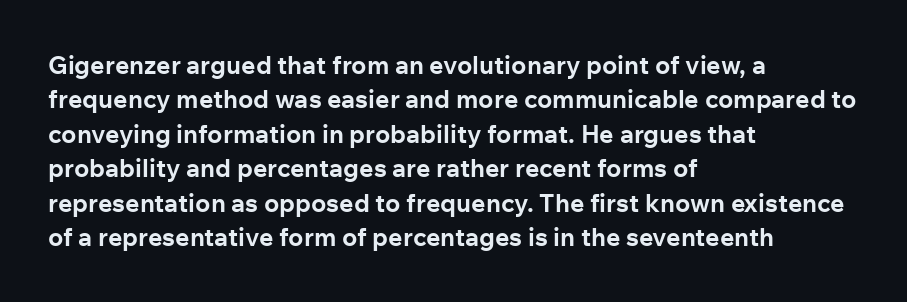
{"italic": "no", "bold": "yes", "underline": "no", "align": "left", "line_spacing": "normal", "line_spacing_ratio": 1.38, "letter_spacing": "normal", "letter_spacing_em": 0.0, "glyph_px": 25}
